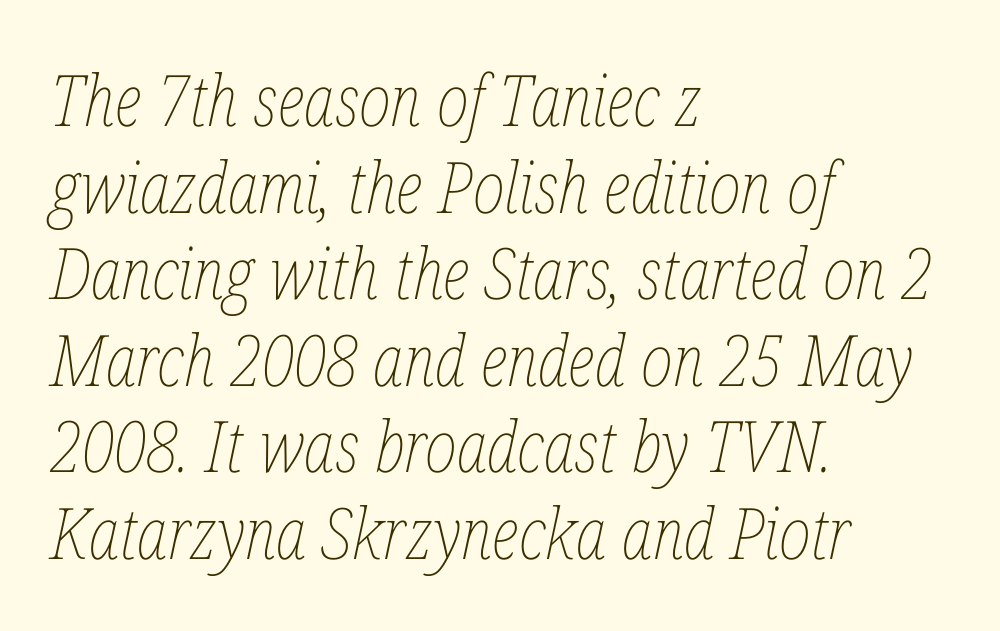
Q: Is the text bold? A: No.
Q: Is the text italic (slanted)? A: Yes, it leans right by about 12 degrees.
Q: Is the text underlined? A: No.
Q: How is the paragraph aligned? A: Left-aligned.
Q: Is the spacing between letters normal or unusually wide? A: Normal.
Q: Width (condensed, normal, or wide)? A: Condensed.
Q: Stroke contrast? A: Low.
Q: x-height? A: Medium.
Q: Monospaced? A: No.
